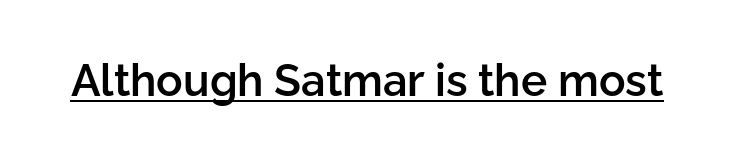
Q: Is the text bold? A: Semi-bold.
Q: Is the text italic (slanted)? A: No, it is upright.
Q: Is the typeface a serif or a sans-serif typeface? A: Sans-serif.
Q: Is the text underlined? A: Yes.
Q: Is the spacing between letters normal or unusually wide? A: Normal.
Q: Width (condensed, normal, or wide)? A: Normal.
Q: Stroke contrast? A: Low.
Q: x-height? A: Medium.
Q: Monospaced? A: No.
